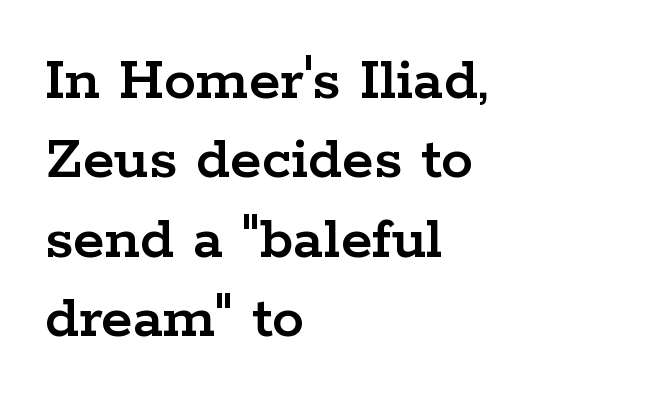
Q: Is the text italic (slanted)? A: No, it is upright.
Q: Is the typeface a serif or a sans-serif typeface? A: Serif.
Q: Is the text underlined? A: No.
Q: How is the paragraph aligned? A: Left-aligned.
Q: Is the spacing between letters normal or unusually wide? A: Normal.
Q: Width (condensed, normal, or wide)? A: Wide.
Q: Stroke contrast? A: Low.
Q: x-height? A: Medium.
Q: Monospaced? A: No.
